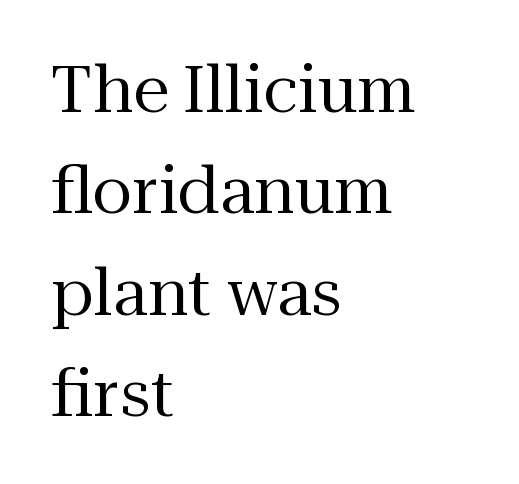
Q: Is the text bold? A: No.
Q: Is the text italic (slanted)? A: No, it is upright.
Q: Is the typeface a serif or a sans-serif typeface? A: Serif.
Q: Is the text underlined? A: No.
Q: How is the paragraph aligned? A: Left-aligned.
Q: Is the spacing between letters normal or unusually wide? A: Normal.
Q: Is the spacing between lines tight, normal or loose? A: Normal.
Q: Width (condensed, normal, or wide)? A: Normal.
Q: Stroke contrast? A: Medium.
Q: x-height? A: Medium.
Q: Monospaced? A: No.
